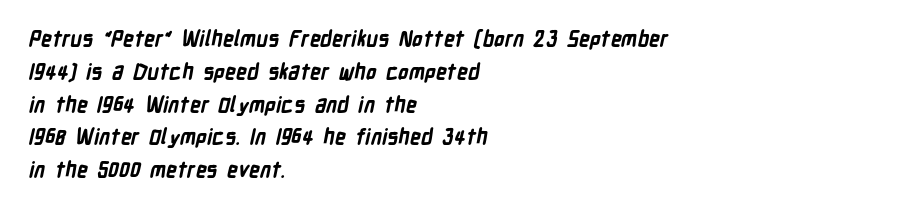
{"bold": "yes", "underline": "no", "align": "left", "line_spacing": "normal", "line_spacing_ratio": 1.56, "letter_spacing": "normal", "letter_spacing_em": 0.0, "glyph_px": 21}
